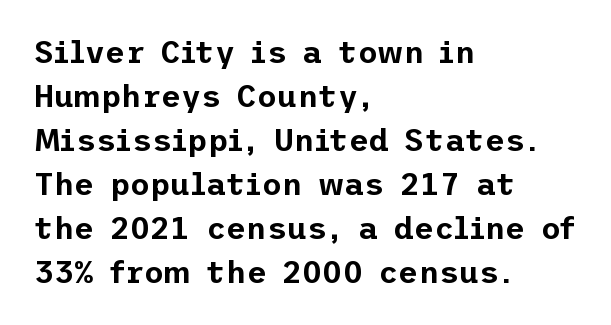
{"serif": "no", "italic": "no", "width": "normal", "stroke_contrast": "low", "x_height": "medium", "underline": "no", "align": "left", "line_spacing": "normal", "line_spacing_ratio": 1.42, "letter_spacing": "normal", "letter_spacing_em": 0.0, "glyph_px": 31}
